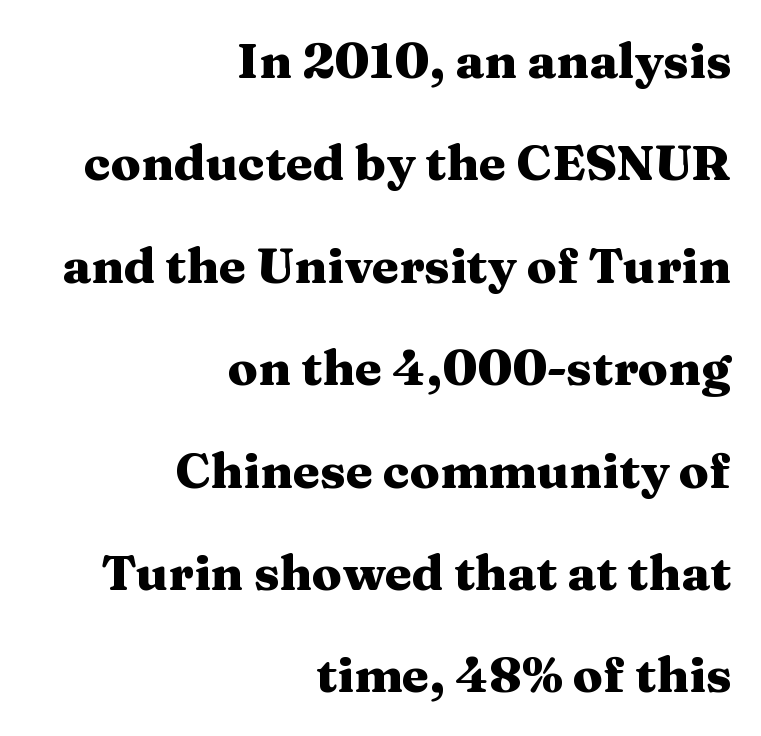
Q: Is the text bold? A: Yes.
Q: Is the text italic (slanted)? A: No, it is upright.
Q: Is the typeface a serif or a sans-serif typeface? A: Serif.
Q: Is the text underlined? A: No.
Q: How is the paragraph aligned? A: Right-aligned.
Q: Is the spacing between letters normal or unusually wide? A: Normal.
Q: Is the spacing between lines tight, normal or loose? A: Loose.
Q: Width (condensed, normal, or wide)? A: Wide.
Q: Stroke contrast? A: Medium.
Q: x-height? A: Medium.
Q: Monospaced? A: No.
